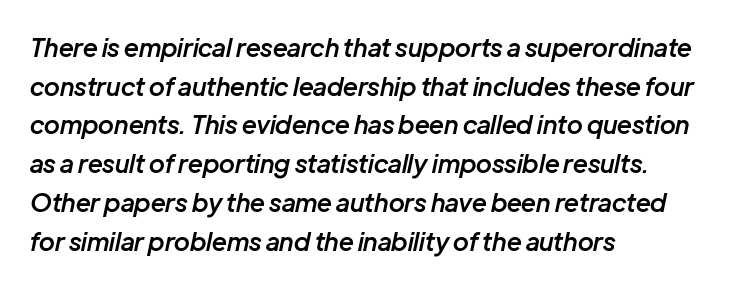
The image shows 25 px text type, italic (leaning right); set left-aligned, normal line spacing (1.55x), normal letter spacing, not underlined.
